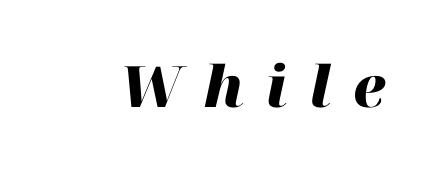
The image shows 57 px heavy type, italic (leaning right); set unusually wide letter spacing (+0.38 em), not underlined; high stroke contrast and a medium x-height.
